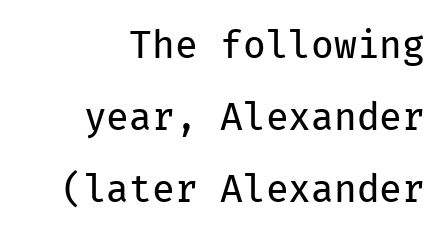
In terms of letterspacing, this is plain default setting. Every character here occupies the same horizontal width, giving the sample a typewriter-like rhythm. Typeset ragged left — the right edge is the straight one. Characters remain perfectly vertical along every line.
